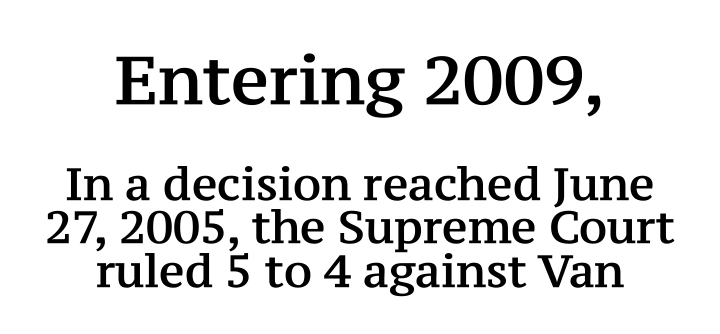
Q: Is the text italic (slanted)? A: No, it is upright.
Q: Is the typeface a serif or a sans-serif typeface? A: Serif.
Q: Is the text underlined? A: No.
Q: How is the paragraph aligned? A: Centered.
Q: Is the spacing between letters normal or unusually wide? A: Normal.
Q: Is the spacing between lines tight, normal or loose? A: Tight.
Q: Which block of text is set in a larger size, the first (top) or the second (bottom)? A: The first (top) one.
Q: Width (condensed, normal, or wide)? A: Normal.
Q: Stroke contrast? A: Medium.
Q: x-height? A: Medium.
Q: Monospaced? A: No.
